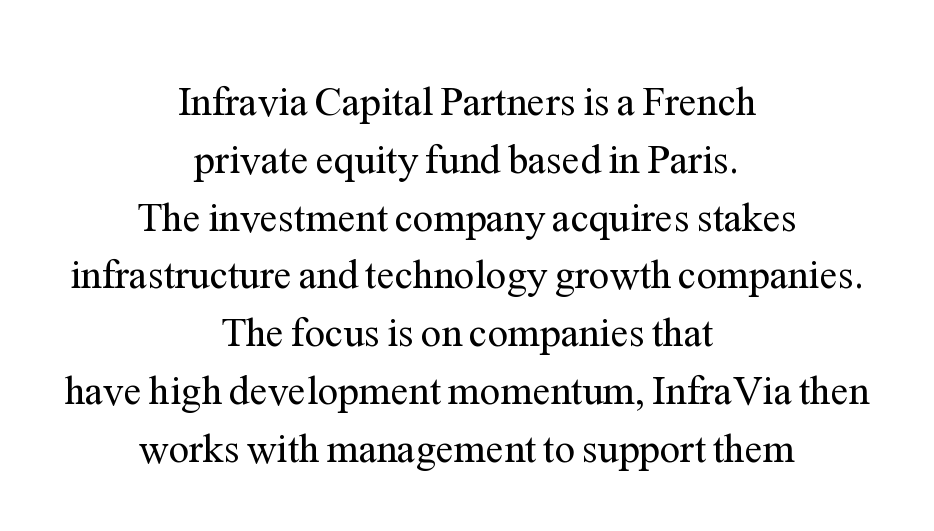
{"serif": "yes", "italic": "no", "bold": "no", "weight": "regular", "width": "normal", "stroke_contrast": "medium", "x_height": "medium", "monospaced": "no", "underline": "no", "align": "center", "line_spacing": "normal", "line_spacing_ratio": 1.41, "letter_spacing": "normal", "letter_spacing_em": 0.0, "glyph_px": 41}
